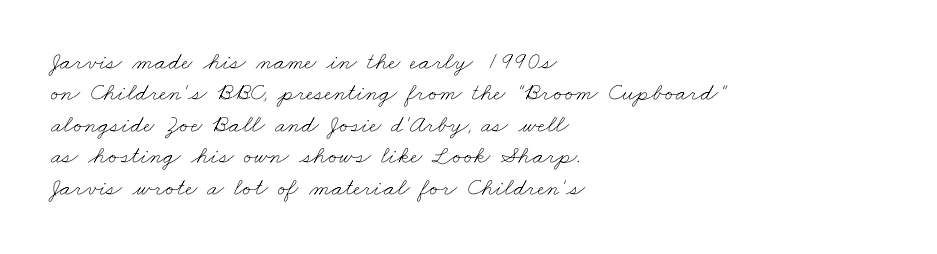
No extra ink here — the face is not bold. Underlining? Definitely not there. Glyph-to-glyph distance matches everyday printed text. The lines in this sample share a left origin and differ only in where they stop.
